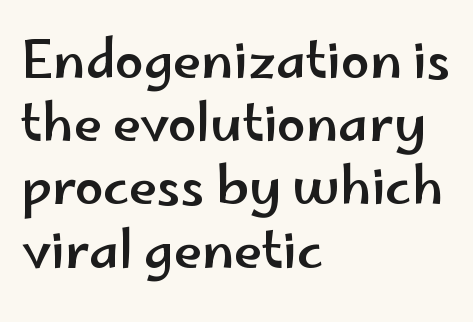
The passage shown has conventional tracking throughout. Caption: multi-line text, flush left, ragged right. The glyphs are unaccompanied by any horizontal stroke below them. Posture: upright roman. The typeface chosen for these lines omits serifs.
